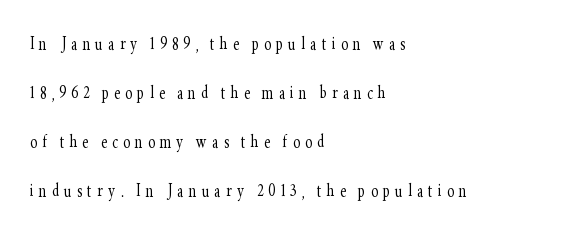
The image shows 21 px text type, upright; set left-aligned, loose line spacing (2.34x), unusually wide letter spacing (+0.25 em), not underlined.
